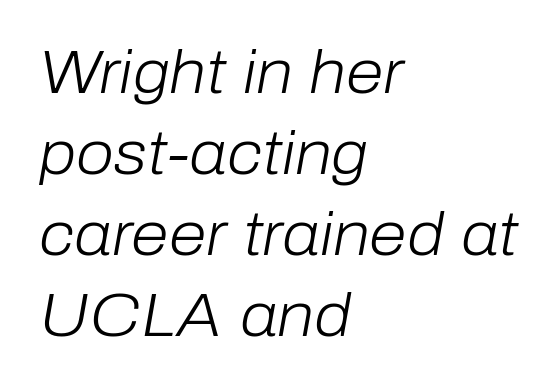
{"italic": "yes", "lean": "right", "slant_degrees": 10, "bold": "no", "weight": "light", "width": "normal", "stroke_contrast": "low", "x_height": "medium", "monospaced": "no", "underline": "no", "align": "left", "line_spacing": "normal", "line_spacing_ratio": 1.33, "letter_spacing": "normal", "letter_spacing_em": 0.0, "glyph_px": 61}
